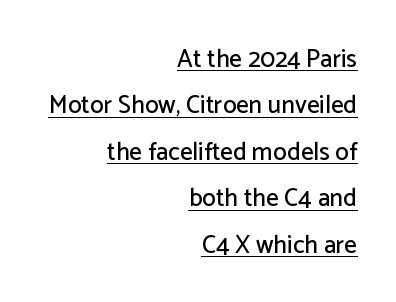
{"italic": "no", "underline": "yes", "align": "right", "line_spacing_ratio": 1.86, "letter_spacing": "normal", "letter_spacing_em": 0.0, "glyph_px": 25}
